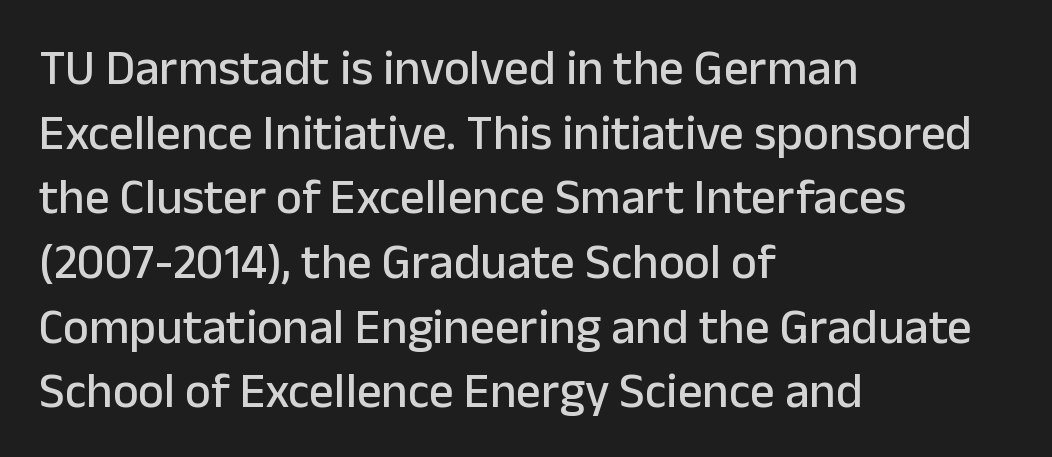
Q: Is the text italic (slanted)? A: No, it is upright.
Q: Is the typeface a serif or a sans-serif typeface? A: Sans-serif.
Q: Is the text underlined? A: No.
Q: How is the paragraph aligned? A: Left-aligned.
Q: Is the spacing between letters normal or unusually wide? A: Normal.
Q: Is the spacing between lines tight, normal or loose? A: Normal.
Q: Width (condensed, normal, or wide)? A: Normal.
Q: Stroke contrast? A: Low.
Q: x-height? A: Medium.
Q: Monospaced? A: No.
